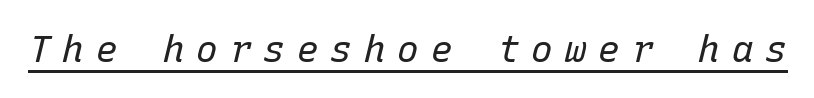
Style check: oblique. Substantial extra tracking has been applied to these lines. The typesetter has applied underlining to the passage shown. Do the characters align in a grid? Yes, the font is monospaced.
